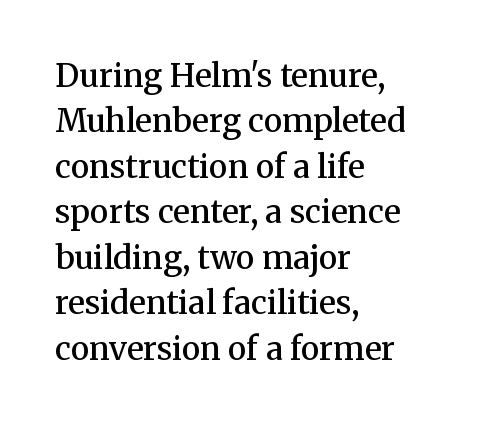
Q: Is the text bold? A: Semi-bold.
Q: Is the text italic (slanted)? A: No, it is upright.
Q: Is the typeface a serif or a sans-serif typeface? A: Serif.
Q: Is the text underlined? A: No.
Q: How is the paragraph aligned? A: Left-aligned.
Q: Is the spacing between letters normal or unusually wide? A: Normal.
Q: Is the spacing between lines tight, normal or loose? A: Normal.
Q: Width (condensed, normal, or wide)? A: Normal.
Q: Stroke contrast? A: Medium.
Q: x-height? A: Medium.
Q: Monospaced? A: No.
